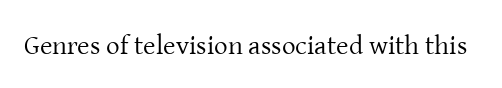
Has an underline been added? It has not. The type is set solid horizontally, with unmodified tracking. The characters are drawn with everyday or finer stroke widths. Every character sits straight up, as roman type does.
